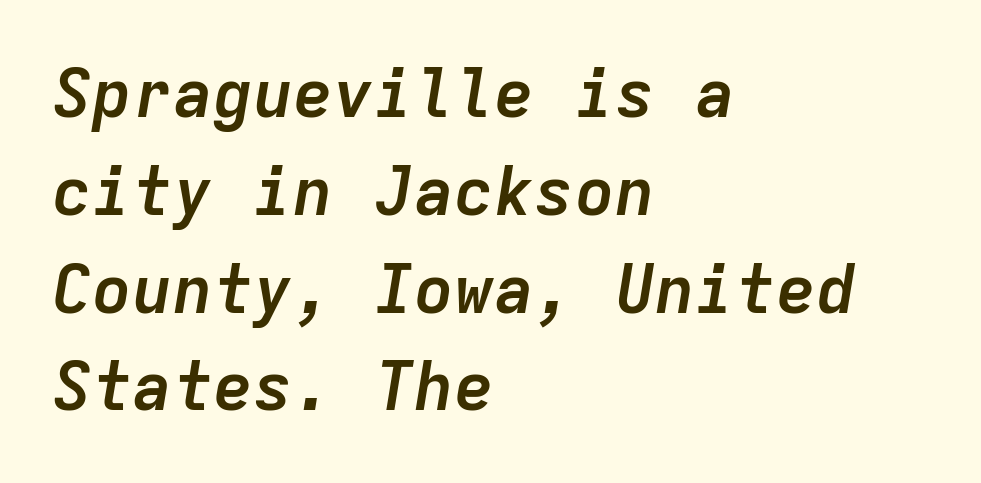
Q: Is the text bold? A: Yes.
Q: Is the text italic (slanted)? A: Yes, it leans right by about 9 degrees.
Q: Is the text underlined? A: No.
Q: How is the paragraph aligned? A: Left-aligned.
Q: Is the spacing between letters normal or unusually wide? A: Normal.
Q: Is the spacing between lines tight, normal or loose? A: Normal.
Q: Width (condensed, normal, or wide)? A: Normal.
Q: Stroke contrast? A: Low.
Q: x-height? A: Medium.
Q: Monospaced? A: Yes.
